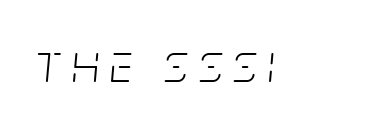
The image shows 56 px light, condensed type, italic (leaning right); set unusually wide letter spacing (+0.2 em), not underlined; low stroke contrast and a large x-height.
